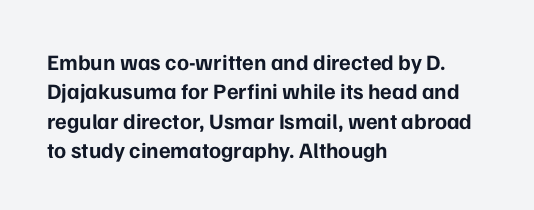
Q: Is the text bold? A: Yes.
Q: Is the text italic (slanted)? A: No, it is upright.
Q: Is the text underlined? A: No.
Q: How is the paragraph aligned? A: Left-aligned.
Q: Is the spacing between letters normal or unusually wide? A: Normal.
Q: Is the spacing between lines tight, normal or loose? A: Normal.
